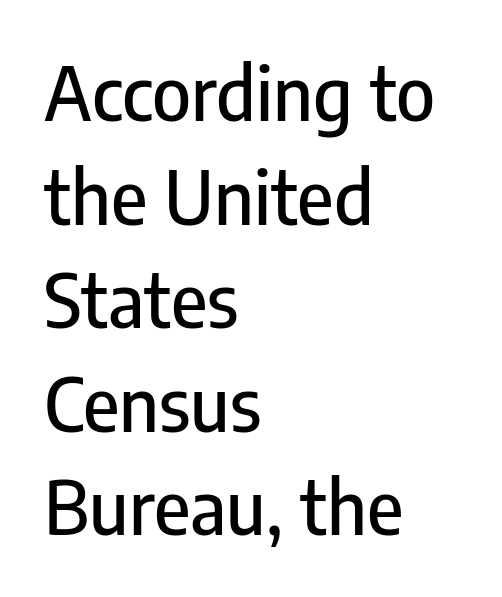
Q: Is the text italic (slanted)? A: No, it is upright.
Q: Is the typeface a serif or a sans-serif typeface? A: Sans-serif.
Q: Is the text underlined? A: No.
Q: How is the paragraph aligned? A: Left-aligned.
Q: Is the spacing between letters normal or unusually wide? A: Normal.
Q: Is the spacing between lines tight, normal or loose? A: Normal.
Q: Width (condensed, normal, or wide)? A: Condensed.
Q: Stroke contrast? A: Low.
Q: x-height? A: Medium.
Q: Monospaced? A: No.
